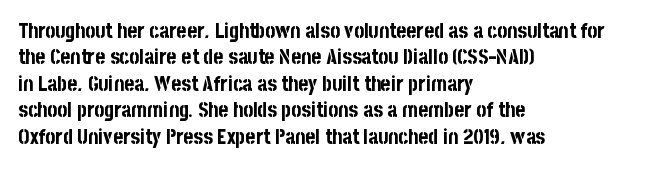
{"italic": "no", "bold": "yes", "underline": "no", "align": "left", "line_spacing": "normal", "line_spacing_ratio": 1.26, "letter_spacing": "normal", "letter_spacing_em": 0.0, "glyph_px": 21}
